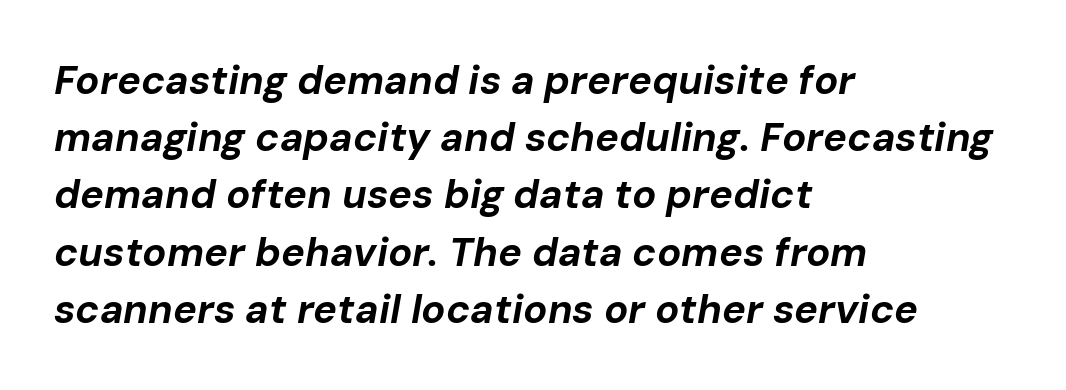
{"italic": "yes", "lean": "right", "slant_degrees": 10, "bold": "yes", "weight": "bold", "width": "normal", "stroke_contrast": "low", "x_height": "medium", "monospaced": "no", "underline": "no", "align": "left", "line_spacing": "normal", "line_spacing_ratio": 1.43, "letter_spacing": "normal", "letter_spacing_em": 0.0, "glyph_px": 40}
